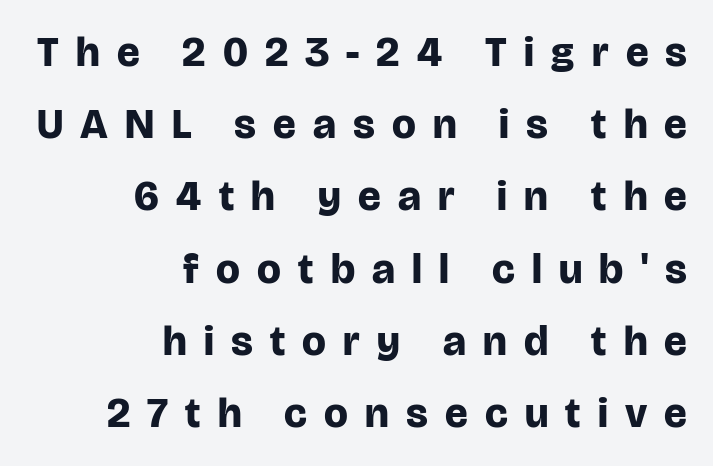
Q: Is the text bold? A: Yes.
Q: Is the text italic (slanted)? A: No, it is upright.
Q: Is the typeface a serif or a sans-serif typeface? A: Sans-serif.
Q: Is the text underlined? A: No.
Q: How is the paragraph aligned? A: Right-aligned.
Q: Is the spacing between letters normal or unusually wide? A: Unusually wide.
Q: Width (condensed, normal, or wide)? A: Normal.
Q: Stroke contrast? A: Low.
Q: x-height? A: Large.
Q: Monospaced? A: No.
